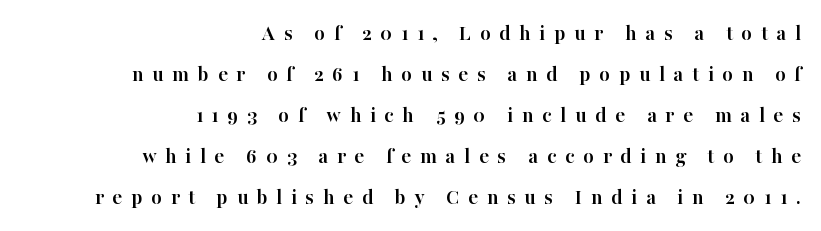
{"italic": "no", "bold": "yes", "underline": "no", "align": "right", "line_spacing_ratio": 1.86, "letter_spacing": "wide", "letter_spacing_em": 0.39, "glyph_px": 22}
